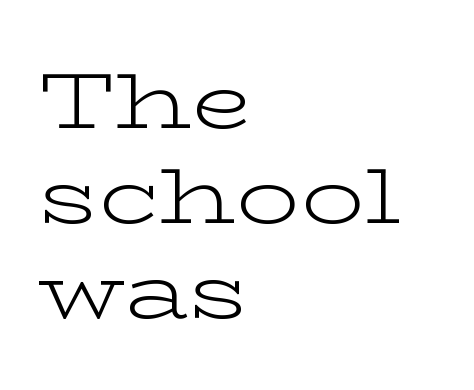
Q: Is the text bold? A: No.
Q: Is the text italic (slanted)? A: No, it is upright.
Q: Is the typeface a serif or a sans-serif typeface? A: Serif.
Q: Is the text underlined? A: No.
Q: How is the paragraph aligned? A: Left-aligned.
Q: Is the spacing between letters normal or unusually wide? A: Normal.
Q: Width (condensed, normal, or wide)? A: Wide.
Q: Stroke contrast? A: Low.
Q: x-height? A: Medium.
Q: Monospaced? A: No.
